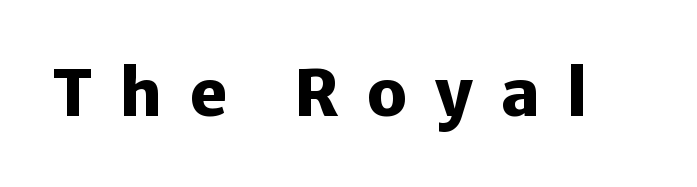
{"serif": "no", "italic": "no", "bold": "yes", "weight": "heavy", "width": "normal", "stroke_contrast": "low", "x_height": "medium", "monospaced": "no", "underline": "no", "letter_spacing": "wide", "letter_spacing_em": 0.43, "glyph_px": 64}
